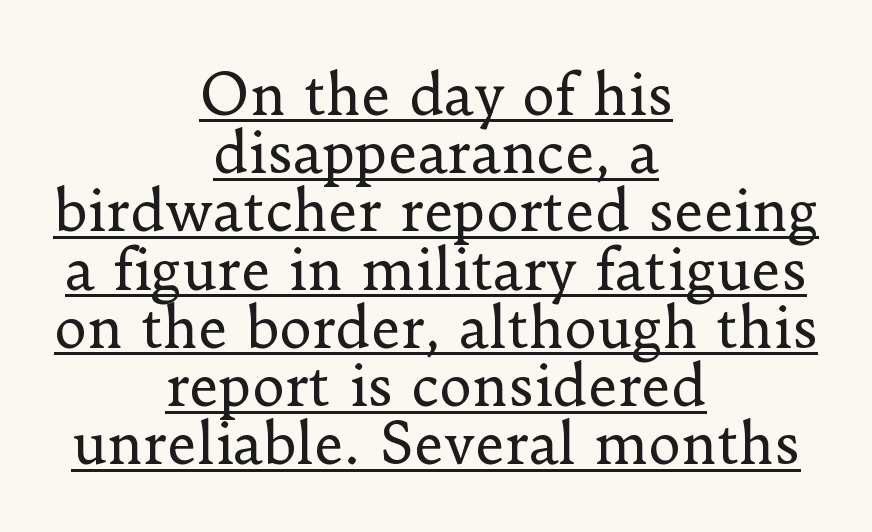
{"serif": "yes", "italic": "no", "bold": "no", "weight": "regular", "width": "normal", "stroke_contrast": "low", "x_height": "small", "monospaced": "no", "underline": "yes", "align": "center", "line_spacing": "tight", "line_spacing_ratio": 1.04, "letter_spacing": "normal", "letter_spacing_em": 0.0, "glyph_px": 56}
